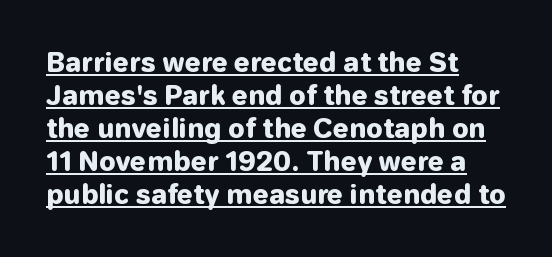
Q: Is the text bold? A: Yes.
Q: Is the text italic (slanted)? A: No, it is upright.
Q: Is the text underlined? A: Yes.
Q: How is the paragraph aligned? A: Left-aligned.
Q: Is the spacing between letters normal or unusually wide? A: Normal.
Q: Is the spacing between lines tight, normal or loose? A: Normal.
